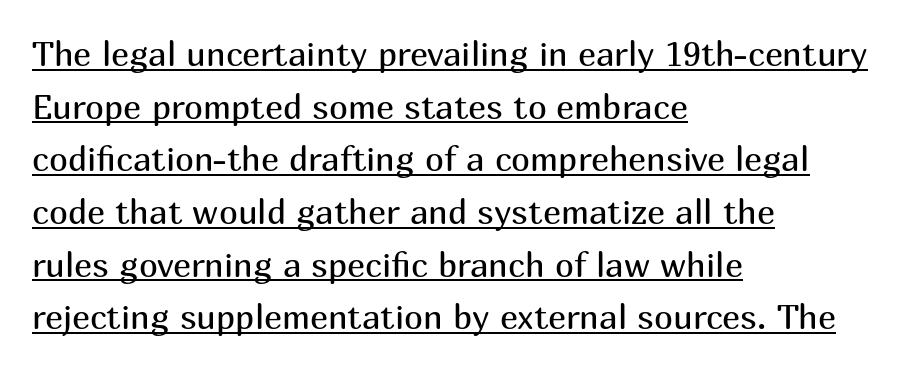
{"serif": "no", "italic": "no", "bold": "no", "weight": "regular", "width": "normal", "stroke_contrast": "medium", "x_height": "medium", "monospaced": "no", "underline": "yes", "align": "left", "line_spacing": "normal", "line_spacing_ratio": 1.55, "letter_spacing": "normal", "letter_spacing_em": 0.0, "glyph_px": 34}
